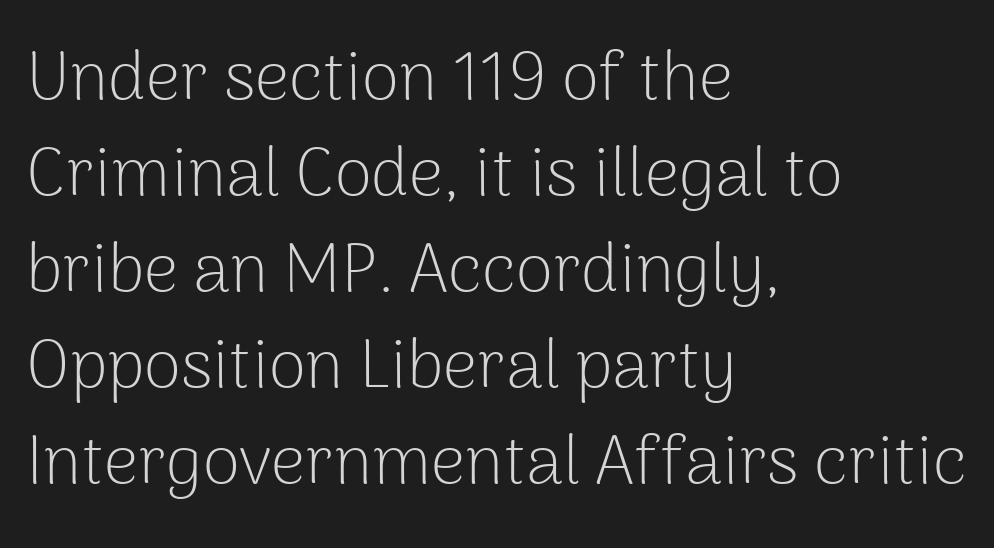
The image shows 68 px light sans-serif type, upright; set left-aligned, normal line spacing (1.41x), normal letter spacing, not underlined; low stroke contrast and a medium x-height.
